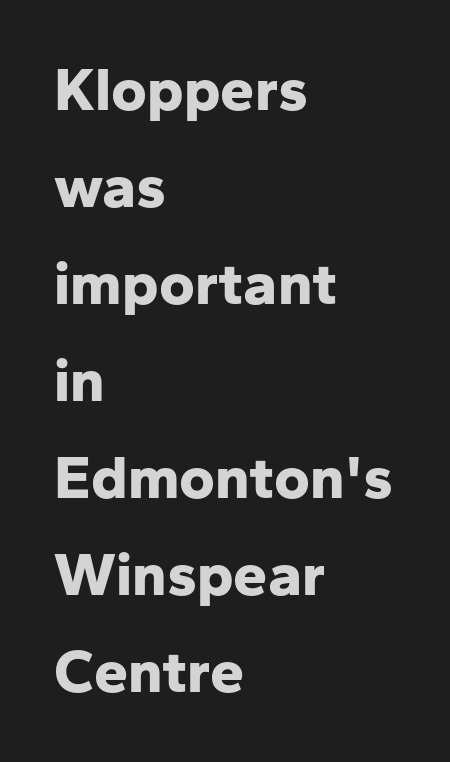
This sample has the flowing, uneven cadence of proportional lettering. Has an underline been added? It has not. Stroke terminals: plain, sans-serif. Inter-character spacing is left at the font's built-in metrics.
